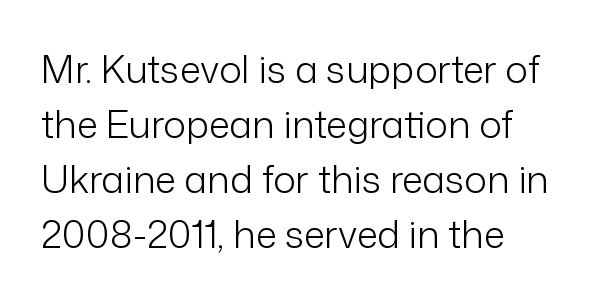
The image shows 38 px light sans-serif type, upright; set left-aligned, normal line spacing (1.45x), normal letter spacing, not underlined; low stroke contrast and a medium x-height.
